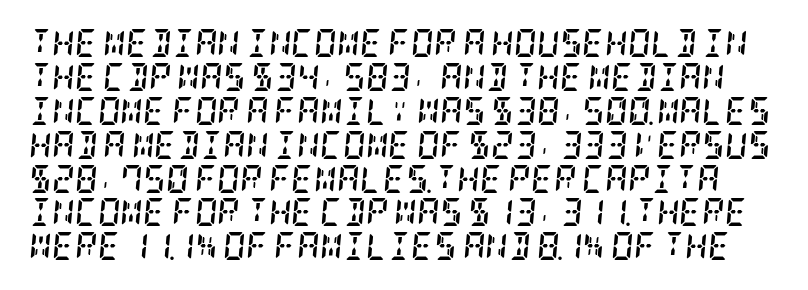
The image shows 28 px semibold, condensed serif type, italic (leaning right); set line spacing 1.21x, normal letter spacing, not underlined; low stroke contrast and a large x-height.
